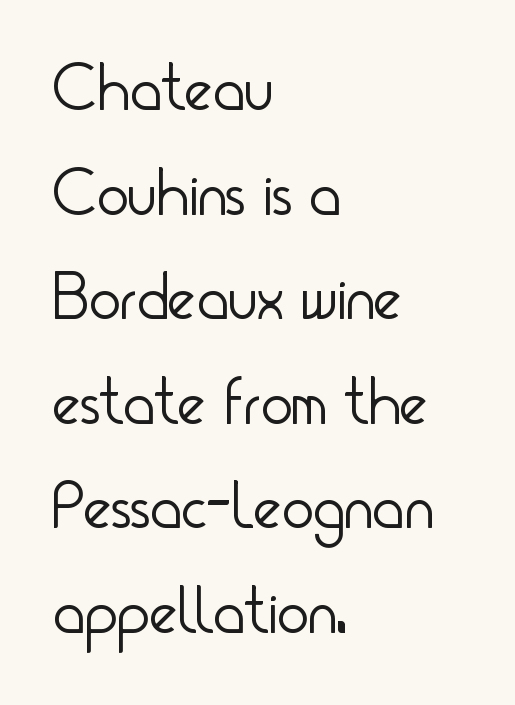
The image shows 67 px light, condensed sans-serif type, upright; set left-aligned, normal line spacing (1.56x), normal letter spacing, not underlined; low stroke contrast and a small x-height.
